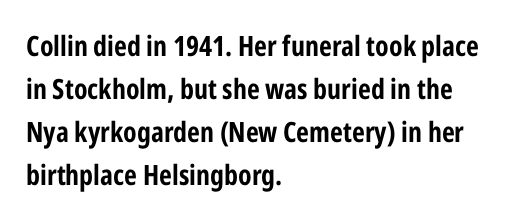
{"serif": "no", "italic": "no", "bold": "yes", "weight": "bold", "width": "condensed", "stroke_contrast": "low", "x_height": "medium", "monospaced": "no", "underline": "no", "align": "left", "line_spacing": "normal", "line_spacing_ratio": 1.54, "letter_spacing": "normal", "letter_spacing_em": 0.0, "glyph_px": 28}
